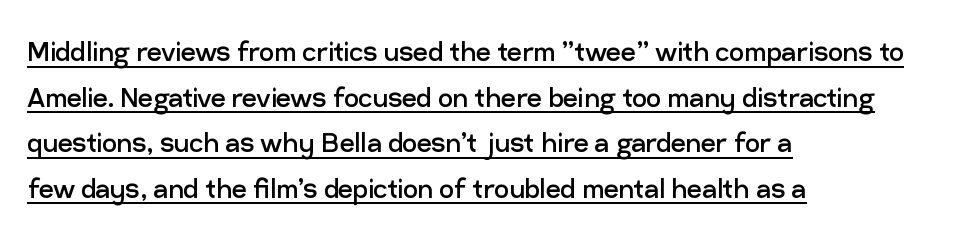
Proportional: the letters do not fall into vertical columns. These glyphs show unthickened strokes, regular width or finer. Letter spacing: default. A classic flush-left, rag-right setting is used for this passage.
